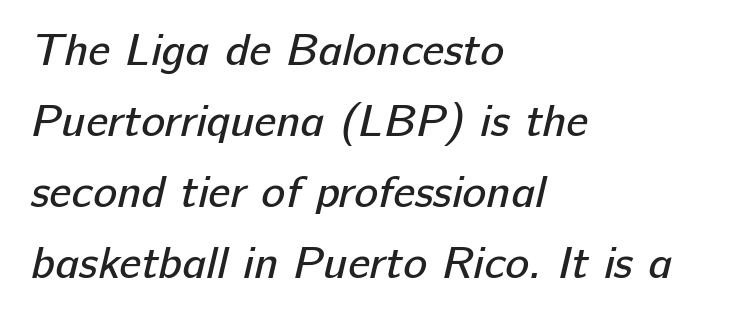
The image shows 45 px regular-weight sans-serif type; set left-aligned, normal line spacing (1.58x), normal letter spacing, not underlined; low stroke contrast and a medium x-height.
